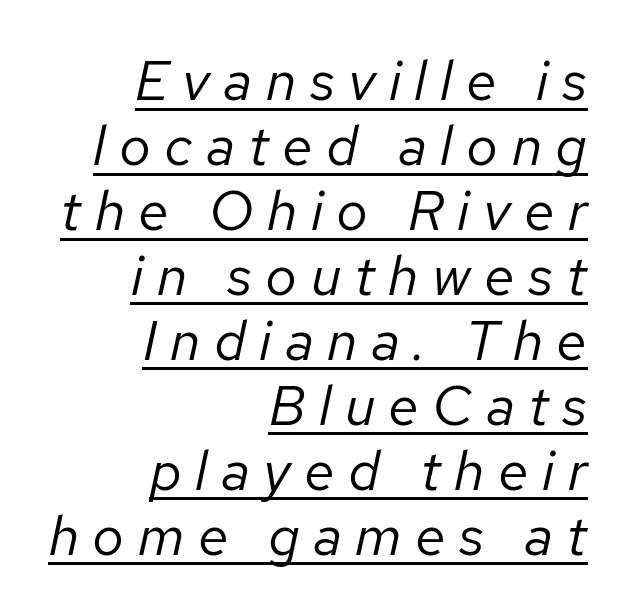
Q: Is the text bold? A: No.
Q: Is the text italic (slanted)? A: Yes, it leans right by about 12 degrees.
Q: Is the text underlined? A: Yes.
Q: How is the paragraph aligned? A: Right-aligned.
Q: Is the spacing between letters normal or unusually wide? A: Unusually wide.
Q: Width (condensed, normal, or wide)? A: Normal.
Q: Stroke contrast? A: Low.
Q: x-height? A: Medium.
Q: Monospaced? A: No.
